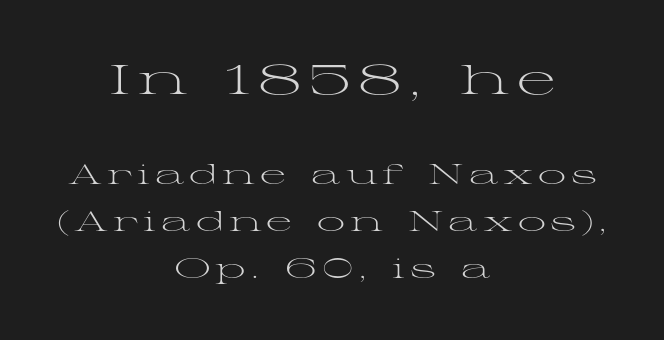
Each stroke keeps to a modest, everyday thickness or less. The type family on display is of the serif kind. A typesetter would call this proportional, since set widths differ per character. Beneath every word, the page is bare. Casual observation: everything's sitting right in the middle.
